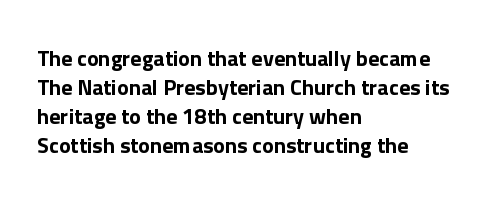
It's the straight-up-and-down kind of type. The horizontal fit of the characters is conventional and even. These lines are set flush left with a ragged right edge. Glance below the letters and you will spot only blank space.
